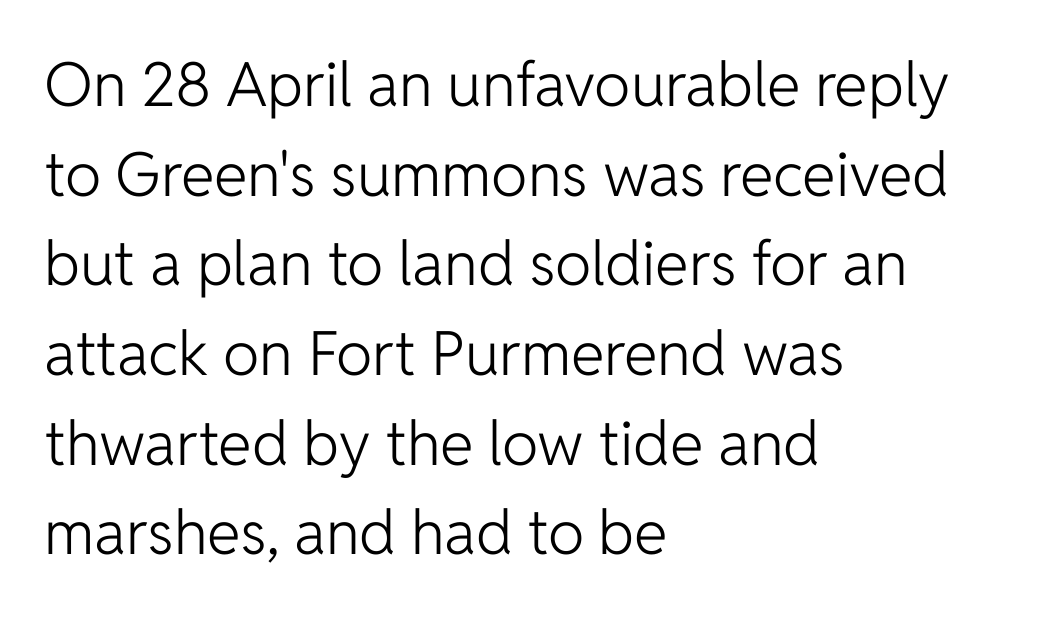
The glyphs are unaccompanied by any horizontal stroke below them. Ascenders rise straight up at ninety degrees. Think of a printed novel: that variable character pitch is what you see here. The leading is moderate, giving the passage an even texture.
